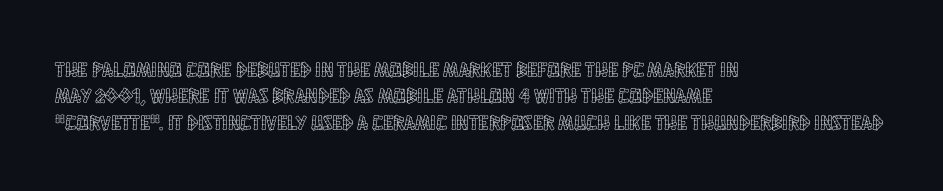
Q: Is the text italic (slanted)? A: No, it is upright.
Q: Is the text underlined? A: No.
Q: How is the paragraph aligned? A: Left-aligned.
Q: Is the spacing between letters normal or unusually wide? A: Normal.
Q: Is the spacing between lines tight, normal or loose? A: Normal.
